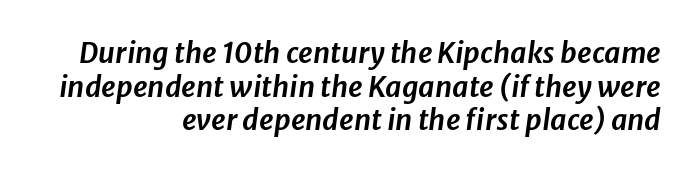
{"italic": "yes", "lean": "right", "slant_degrees": 8, "width": "normal", "stroke_contrast": "low", "x_height": "medium", "monospaced": "no", "underline": "no", "align": "right", "line_spacing_ratio": 1.2, "letter_spacing": "normal", "letter_spacing_em": 0.0, "glyph_px": 28}
